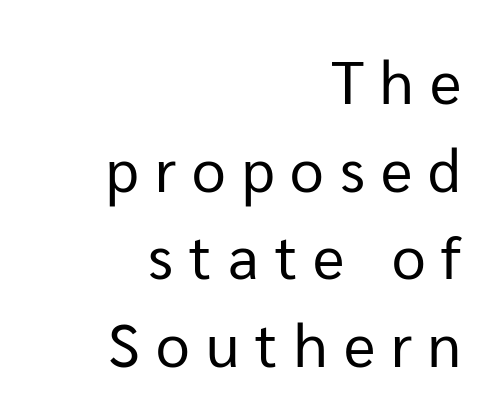
{"serif": "no", "italic": "no", "bold": "no", "weight": "regular", "width": "normal", "stroke_contrast": "low", "x_height": "medium", "monospaced": "no", "underline": "no", "align": "right", "line_spacing": "normal", "line_spacing_ratio": 1.46, "letter_spacing": "wide", "letter_spacing_em": 0.27, "glyph_px": 60}
